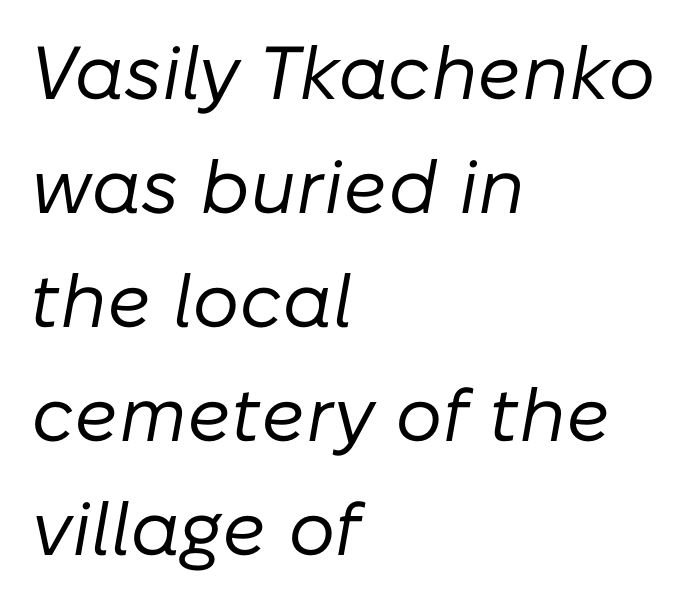
Q: Is the text bold? A: No.
Q: Is the text italic (slanted)? A: Yes, it leans right by about 10 degrees.
Q: Is the text underlined? A: No.
Q: How is the paragraph aligned? A: Left-aligned.
Q: Is the spacing between letters normal or unusually wide? A: Normal.
Q: Is the spacing between lines tight, normal or loose? A: Normal.
Q: Width (condensed, normal, or wide)? A: Normal.
Q: Stroke contrast? A: Low.
Q: x-height? A: Medium.
Q: Monospaced? A: No.
